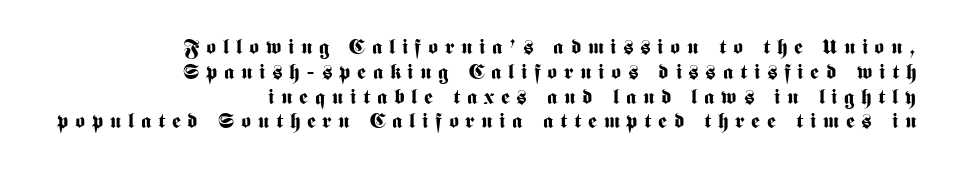
{"italic": "no", "bold": "yes", "underline": "no", "align": "right", "line_spacing_ratio": 1.18, "letter_spacing": "wide", "letter_spacing_em": 0.32, "glyph_px": 21}
